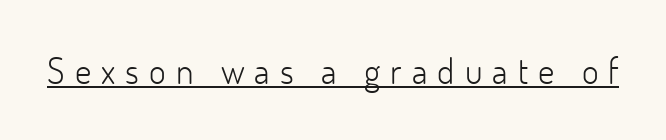
The image shows 36 px light sans-serif type, upright; set unusually wide letter spacing (+0.28 em), underlined; low stroke contrast and a small x-height.
